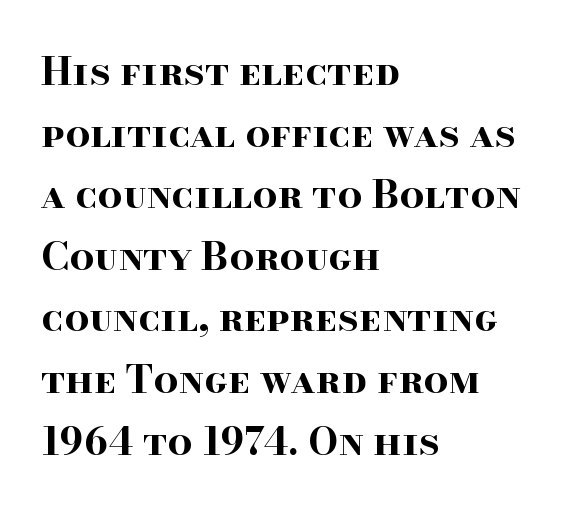
Q: Is the text bold? A: Yes.
Q: Is the text italic (slanted)? A: No, it is upright.
Q: Is the typeface a serif or a sans-serif typeface? A: Serif.
Q: Is the text underlined? A: No.
Q: How is the paragraph aligned? A: Left-aligned.
Q: Is the spacing between letters normal or unusually wide? A: Normal.
Q: Is the spacing between lines tight, normal or loose? A: Normal.
Q: Width (condensed, normal, or wide)? A: Wide.
Q: Stroke contrast? A: High.
Q: x-height? A: Small.
Q: Monospaced? A: No.
